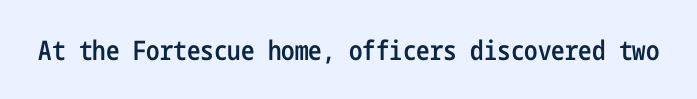
{"italic": "no", "bold": "semi", "underline": "no", "letter_spacing": "normal", "letter_spacing_em": 0.0, "glyph_px": 27}
